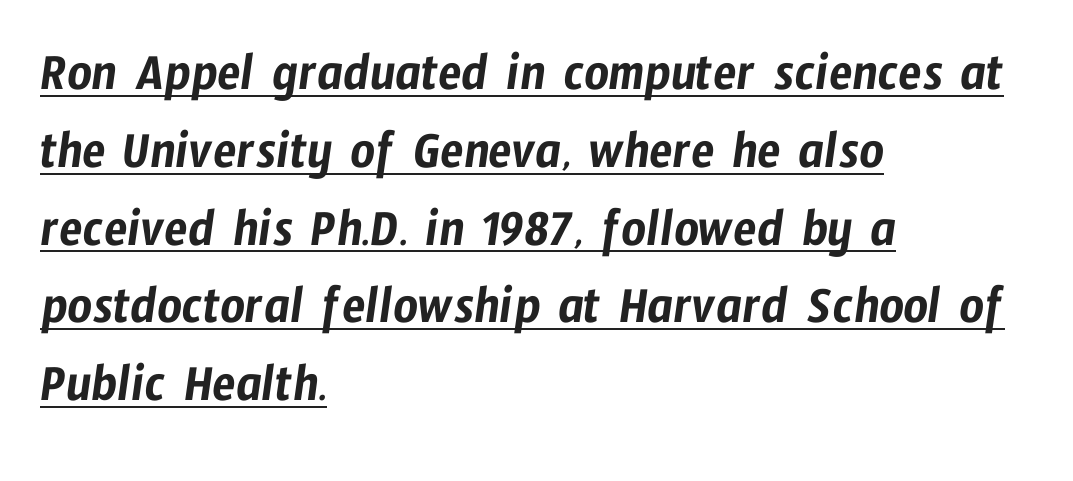
Q: Is the typeface a serif or a sans-serif typeface? A: Sans-serif.
Q: Is the text underlined? A: Yes.
Q: How is the paragraph aligned? A: Left-aligned.
Q: Is the spacing between letters normal or unusually wide? A: Normal.
Q: Is the spacing between lines tight, normal or loose? A: Normal.
Q: Width (condensed, normal, or wide)? A: Condensed.
Q: Stroke contrast? A: Low.
Q: x-height? A: Medium.
Q: Monospaced? A: No.
